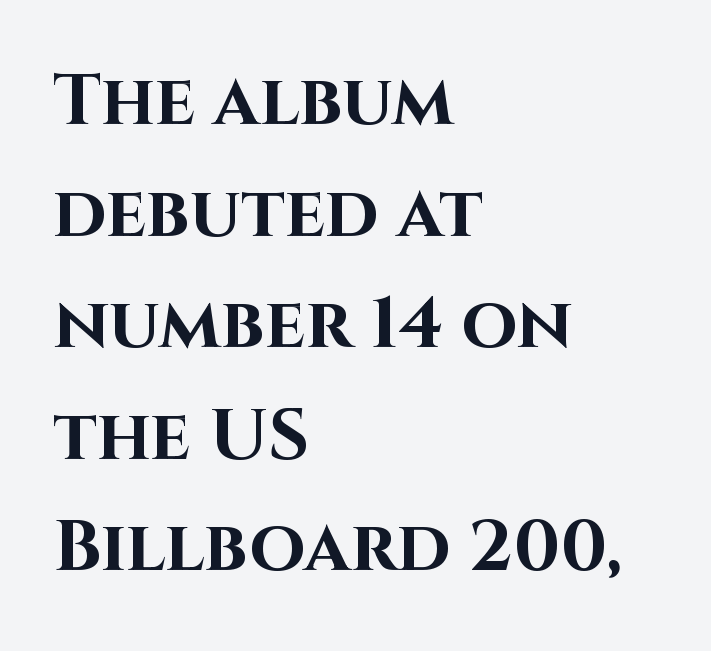
Q: Is the text bold? A: Yes.
Q: Is the text italic (slanted)? A: No, it is upright.
Q: Is the typeface a serif or a sans-serif typeface? A: Sans-serif.
Q: Is the text underlined? A: No.
Q: How is the paragraph aligned? A: Left-aligned.
Q: Is the spacing between letters normal or unusually wide? A: Normal.
Q: Is the spacing between lines tight, normal or loose? A: Normal.
Q: Width (condensed, normal, or wide)? A: Normal.
Q: Stroke contrast? A: High.
Q: x-height? A: Large.
Q: Monospaced? A: No.
